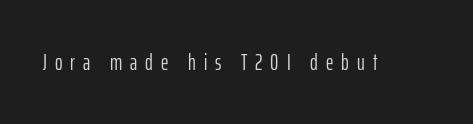
Q: Is the text bold? A: No.
Q: Is the text italic (slanted)? A: No, it is upright.
Q: Is the text underlined? A: No.
Q: Is the spacing between letters normal or unusually wide? A: Unusually wide.
